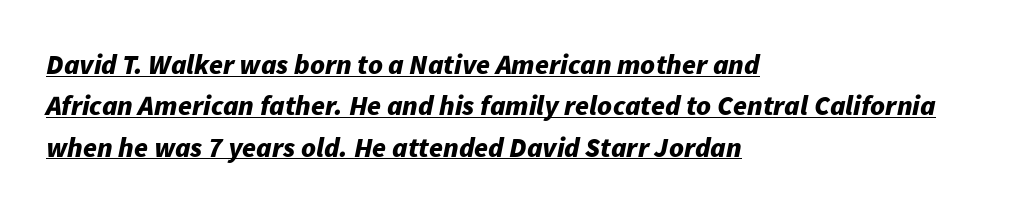
The image shows 28 px bold type, italic (leaning right); set left-aligned, normal line spacing (1.48x), normal letter spacing, underlined; low stroke contrast and a medium x-height.
